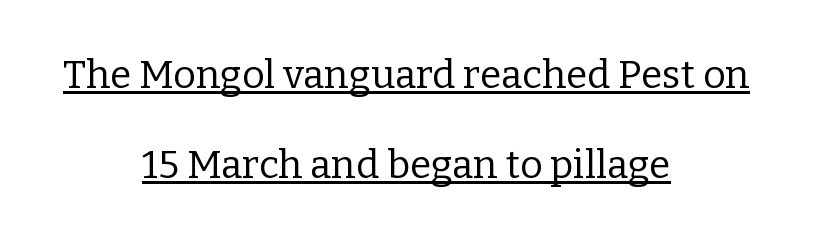
Q: Is the text bold? A: No.
Q: Is the text italic (slanted)? A: No, it is upright.
Q: Is the typeface a serif or a sans-serif typeface? A: Serif.
Q: Is the text underlined? A: Yes.
Q: How is the paragraph aligned? A: Centered.
Q: Is the spacing between letters normal or unusually wide? A: Normal.
Q: Is the spacing between lines tight, normal or loose? A: Loose.
Q: Width (condensed, normal, or wide)? A: Normal.
Q: Stroke contrast? A: Low.
Q: x-height? A: Medium.
Q: Monospaced? A: No.
